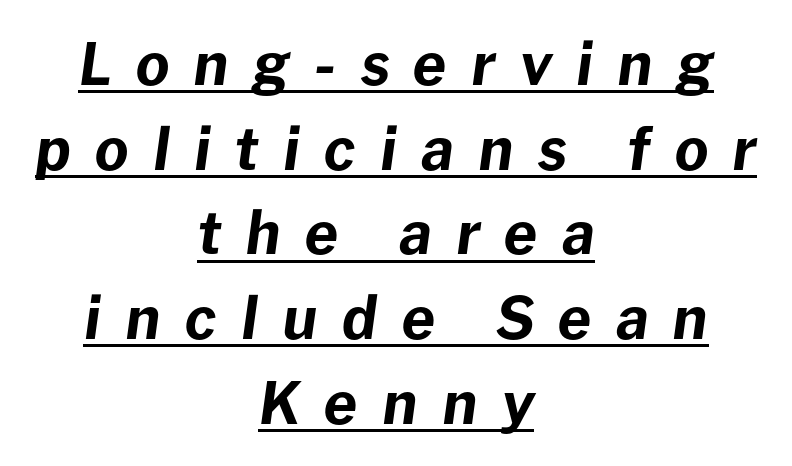
{"italic": "yes", "lean": "right", "slant_degrees": 8, "bold": "yes", "weight": "bold", "width": "normal", "stroke_contrast": "low", "x_height": "medium", "monospaced": "no", "underline": "yes", "align": "center", "line_spacing": "normal", "line_spacing_ratio": 1.46, "letter_spacing": "wide", "letter_spacing_em": 0.42, "glyph_px": 58}
